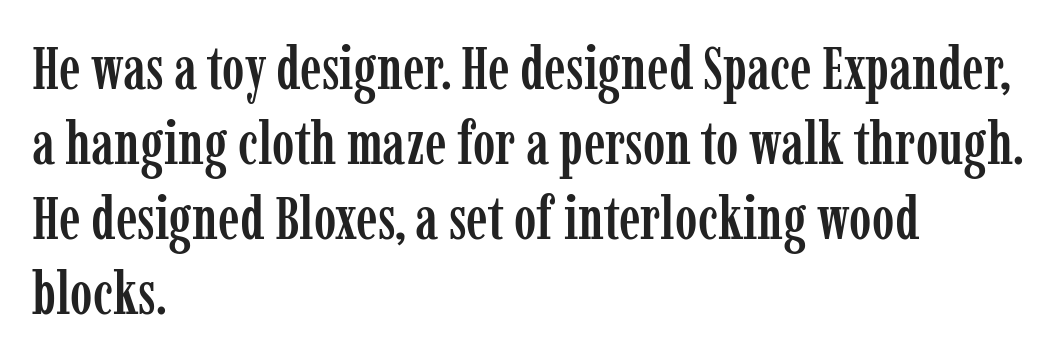
The image shows 60 px condensed serif type, upright; set left-aligned, normal line spacing (1.25x), normal letter spacing, not underlined; low stroke contrast and a medium x-height.
